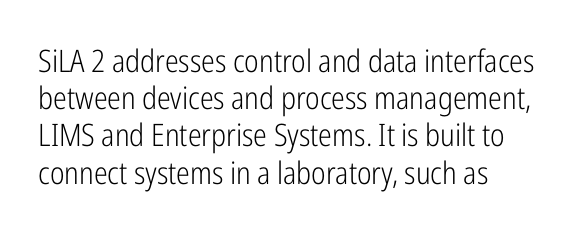
The image shows 31 px light, condensed sans-serif type, upright; set left-aligned, line spacing 1.2x, normal letter spacing, not underlined; low stroke contrast and a medium x-height.
